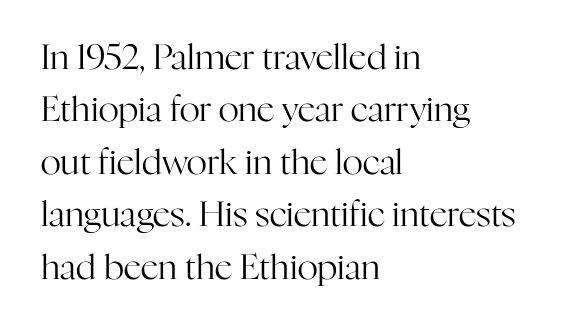
The face used here is rendered with its standard letterfit. The lines sit at an ordinary, default distance from one another. Stems and bowls with no extra thickness — not bold. Does the type have serifs? Yes, each stem ends in a small foot. Casual observation: everything's shoved over to the left. The words here are not underlined.
